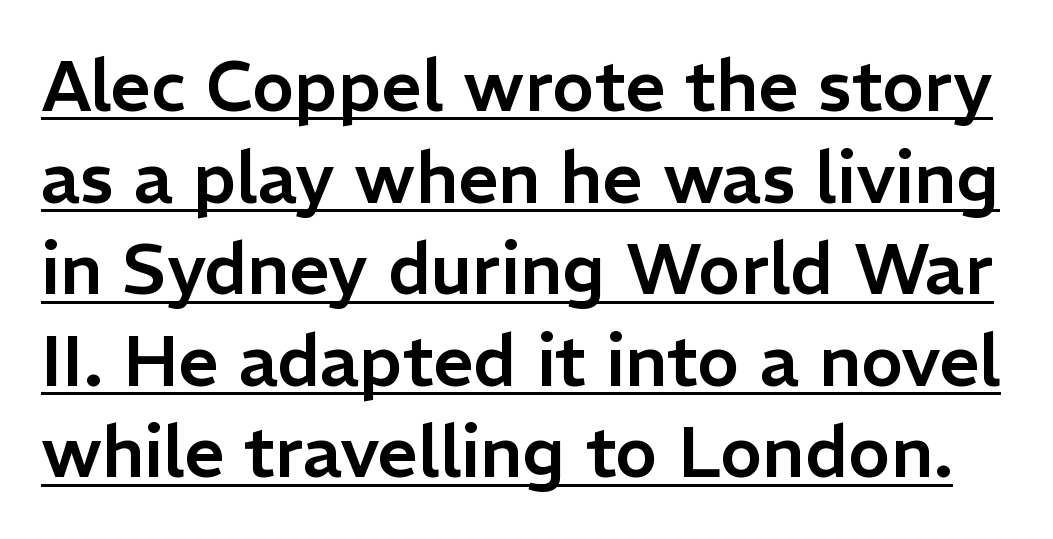
Looks like regular typesetting: each glyph gets only the width it needs. The font's upright variant was chosen for this text. Observe the absence of serifs on each vertical stroke in this sample. Honestly, the underline is the first thing you notice here.
